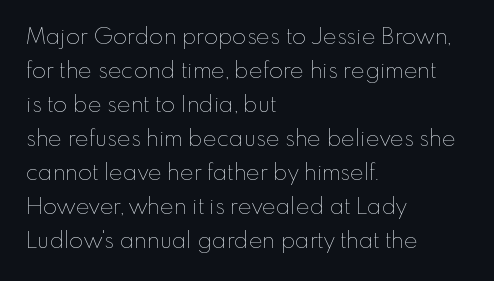
The image shows 23 px text type, upright; set left-aligned, normal line spacing (1.48x), normal letter spacing, not underlined.
